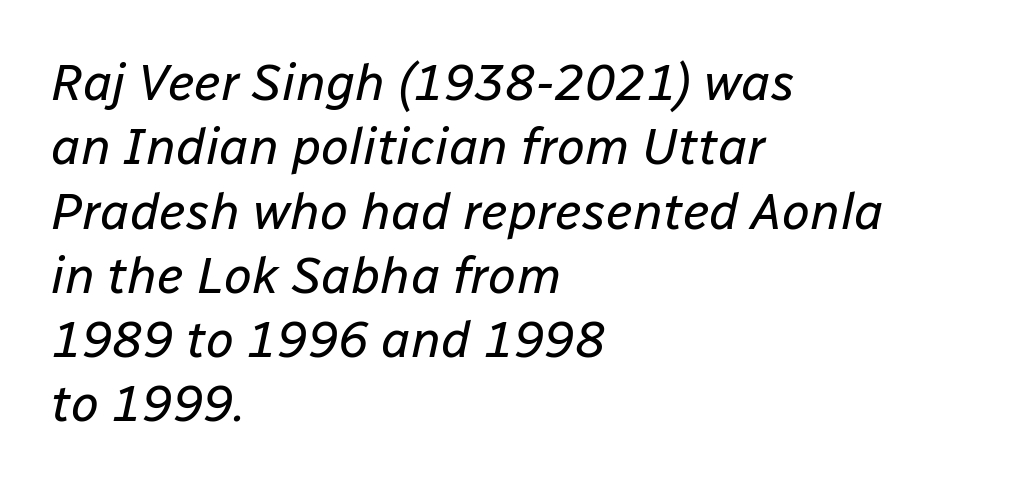
The image shows 51 px regular-weight type, italic (leaning right); set left-aligned, normal line spacing (1.26x), normal letter spacing, not underlined; low stroke contrast and a medium x-height.
